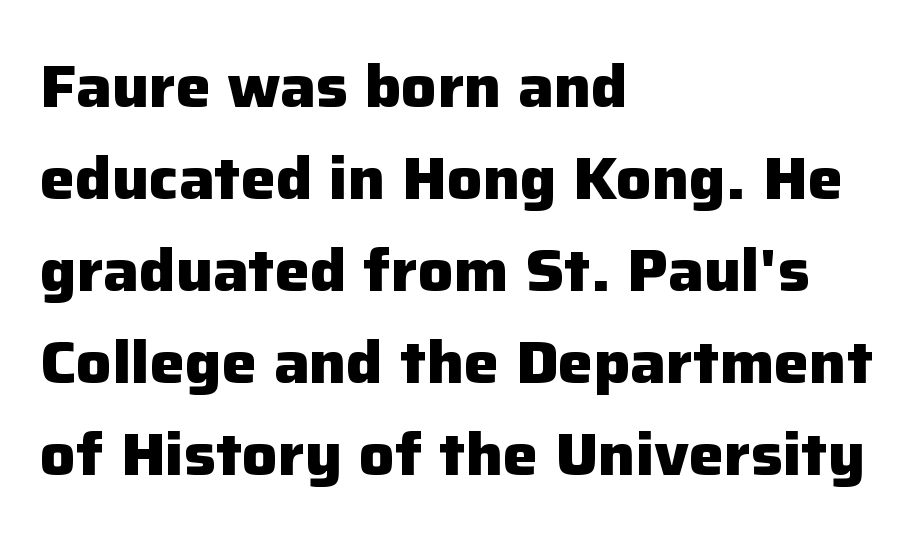
Q: Is the text bold? A: Yes.
Q: Is the text italic (slanted)? A: No, it is upright.
Q: Is the typeface a serif or a sans-serif typeface? A: Sans-serif.
Q: Is the text underlined? A: No.
Q: How is the paragraph aligned? A: Left-aligned.
Q: Is the spacing between letters normal or unusually wide? A: Normal.
Q: Is the spacing between lines tight, normal or loose? A: Normal.
Q: Width (condensed, normal, or wide)? A: Normal.
Q: Stroke contrast? A: Low.
Q: x-height? A: Medium.
Q: Monospaced? A: No.
